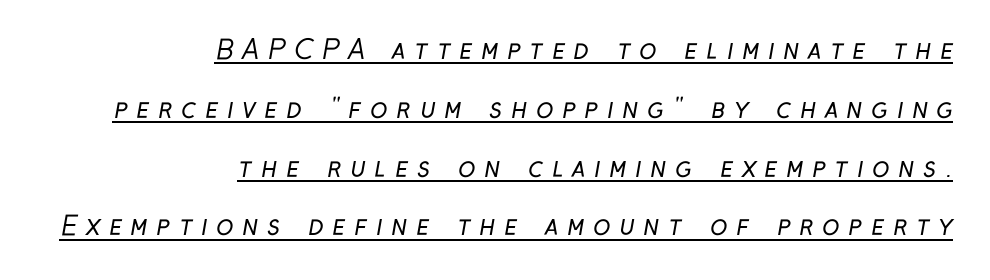
The image shows 26 px text type; set right-aligned, loose line spacing (2.26x), unusually wide letter spacing (+0.34 em), underlined.
